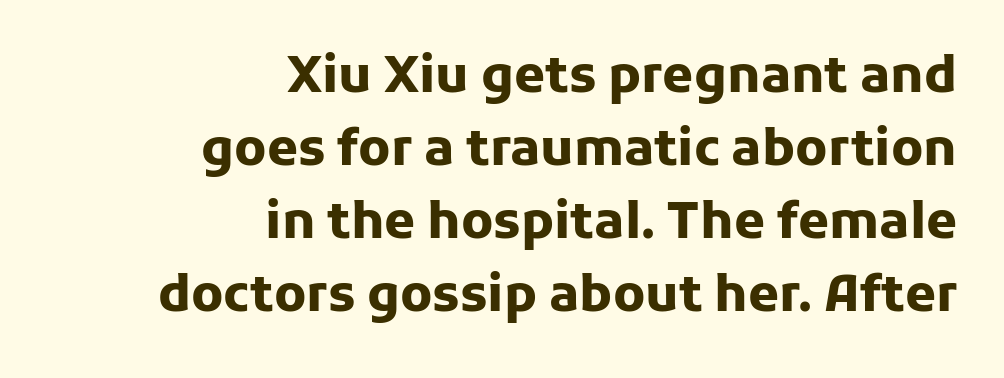
Emphasis by weight is at full strength: bold. Horizontal alignment here is rightward, an uncommon choice for prose. This rendering employs a face without finishing strokes, i.e., a sans-serif. Each letter keeps its own natural width here, so spacing adapts to shape. Every stem runs plumb, perpendicular to the baseline.
